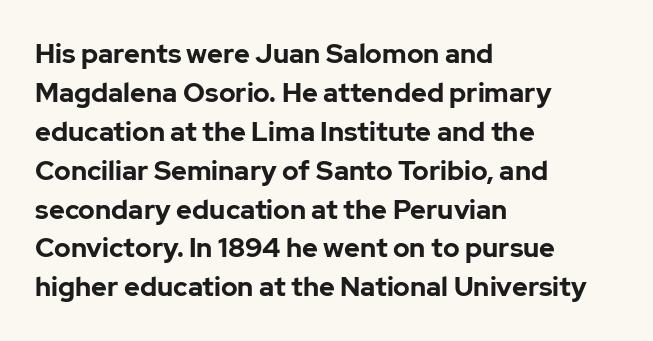
Q: Is the text bold? A: Yes.
Q: Is the text italic (slanted)? A: No, it is upright.
Q: Is the text underlined? A: No.
Q: How is the paragraph aligned? A: Left-aligned.
Q: Is the spacing between letters normal or unusually wide? A: Normal.
Q: Is the spacing between lines tight, normal or loose? A: Normal.
